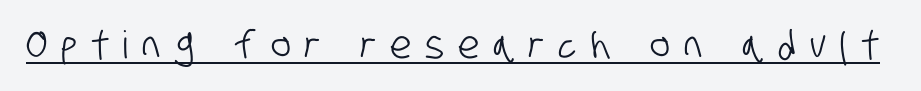
{"serif": "no", "width": "condensed", "stroke_contrast": "low", "x_height": "large", "monospaced": "no", "underline": "yes", "letter_spacing": "wide", "letter_spacing_em": 0.37, "glyph_px": 38}
